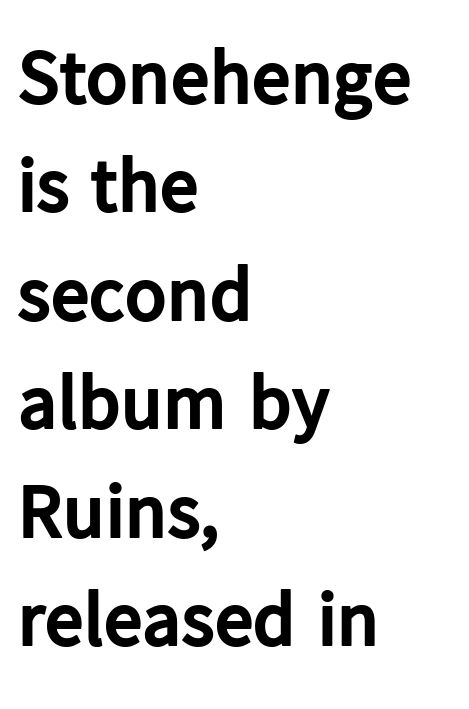
The image shows 78 px bold sans-serif type, upright; set left-aligned, normal line spacing (1.39x), normal letter spacing, not underlined; low stroke contrast and a medium x-height.
